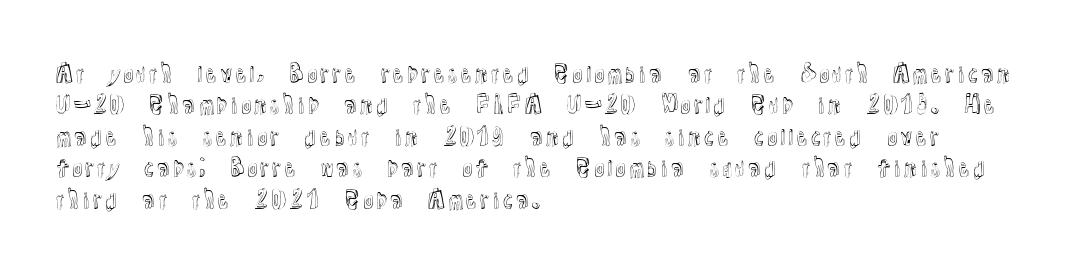
Q: Is the text italic (slanted)? A: No, it is upright.
Q: Is the text underlined? A: No.
Q: How is the paragraph aligned? A: Left-aligned.
Q: Is the spacing between letters normal or unusually wide? A: Normal.
Q: Is the spacing between lines tight, normal or loose? A: Normal.
